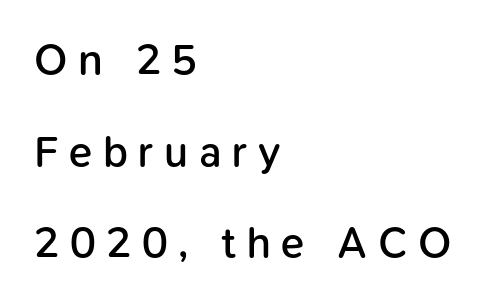
Q: Is the text bold? A: Semi-bold.
Q: Is the text italic (slanted)? A: No, it is upright.
Q: Is the typeface a serif or a sans-serif typeface? A: Sans-serif.
Q: Is the text underlined? A: No.
Q: How is the paragraph aligned? A: Left-aligned.
Q: Is the spacing between letters normal or unusually wide? A: Unusually wide.
Q: Is the spacing between lines tight, normal or loose? A: Loose.
Q: Width (condensed, normal, or wide)? A: Normal.
Q: Stroke contrast? A: Low.
Q: x-height? A: Medium.
Q: Monospaced? A: No.
